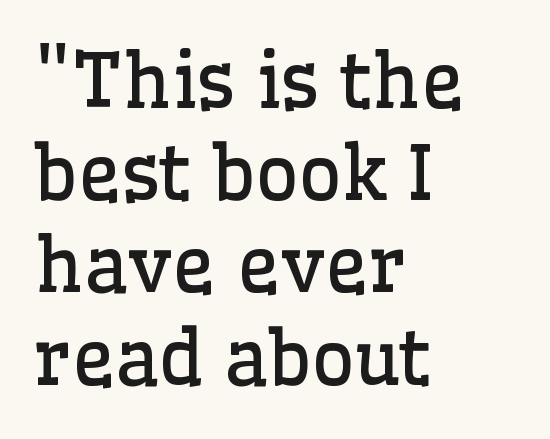
Q: Is the text bold? A: No.
Q: Is the text italic (slanted)? A: No, it is upright.
Q: Is the typeface a serif or a sans-serif typeface? A: Serif.
Q: Is the text underlined? A: No.
Q: How is the paragraph aligned? A: Left-aligned.
Q: Is the spacing between letters normal or unusually wide? A: Normal.
Q: Width (condensed, normal, or wide)? A: Normal.
Q: Stroke contrast? A: Low.
Q: x-height? A: Medium.
Q: Monospaced? A: No.
